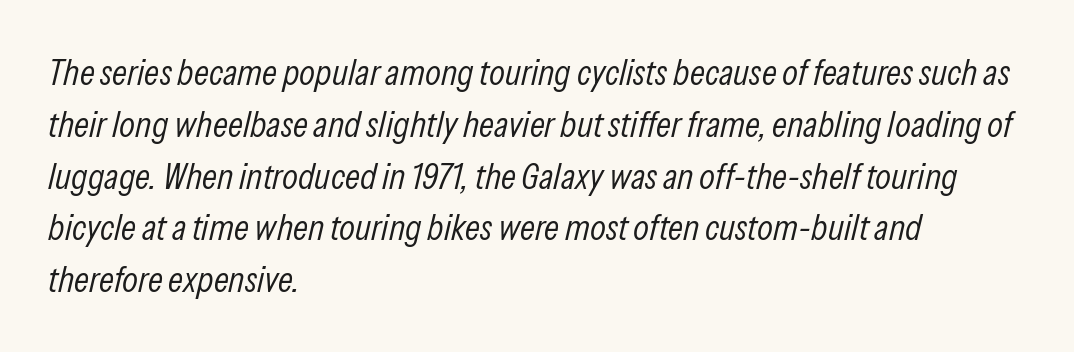
Q: Is the text bold? A: No.
Q: Is the text italic (slanted)? A: Yes, it leans right by about 13 degrees.
Q: Is the text underlined? A: No.
Q: How is the paragraph aligned? A: Left-aligned.
Q: Is the spacing between letters normal or unusually wide? A: Normal.
Q: Is the spacing between lines tight, normal or loose? A: Normal.
Q: Width (condensed, normal, or wide)? A: Condensed.
Q: Stroke contrast? A: Low.
Q: x-height? A: Medium.
Q: Monospaced? A: No.
